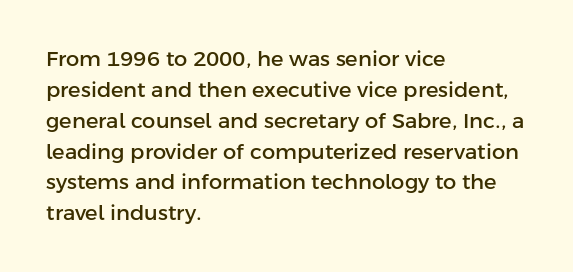
Q: Is the text italic (slanted)? A: No, it is upright.
Q: Is the text underlined? A: No.
Q: How is the paragraph aligned? A: Left-aligned.
Q: Is the spacing between letters normal or unusually wide? A: Normal.
Q: Is the spacing between lines tight, normal or loose? A: Normal.
